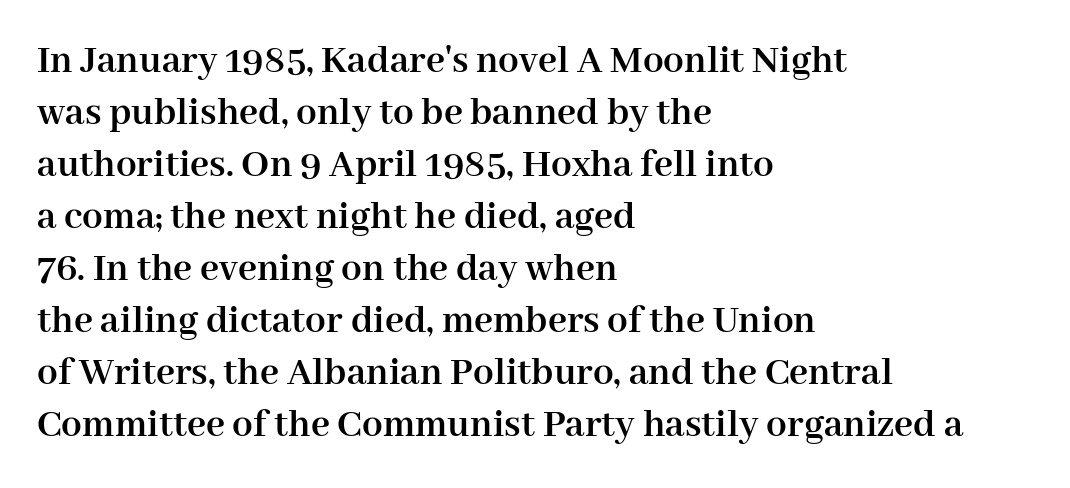
The image shows 41 px semibold serif type, upright; set left-aligned, normal line spacing (1.27x), normal letter spacing, not underlined; high stroke contrast and a medium x-height.
